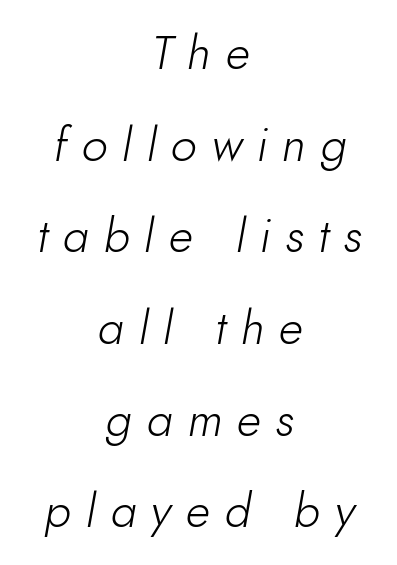
Any mark beneath the type? The region is blank. Spacing verdict: proportional, widths tailored to each character. The gaps between neighbouring characters are conspicuously large. The face looks like a standard text weight, possibly lighter. The letters are slanted; this is an italic face.
